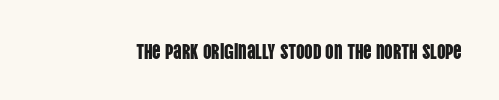
The image shows 21 px text type, upright; set normal letter spacing, not underlined.
